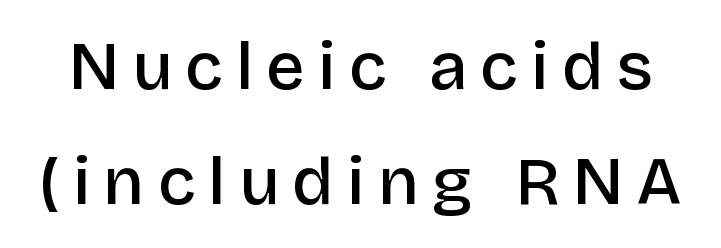
Q: Is the text bold? A: Semi-bold.
Q: Is the text italic (slanted)? A: No, it is upright.
Q: Is the typeface a serif or a sans-serif typeface? A: Sans-serif.
Q: Is the text underlined? A: No.
Q: Is the spacing between lines tight, normal or loose? A: Normal.
Q: Width (condensed, normal, or wide)? A: Normal.
Q: Stroke contrast? A: Low.
Q: x-height? A: Large.
Q: Monospaced? A: No.
